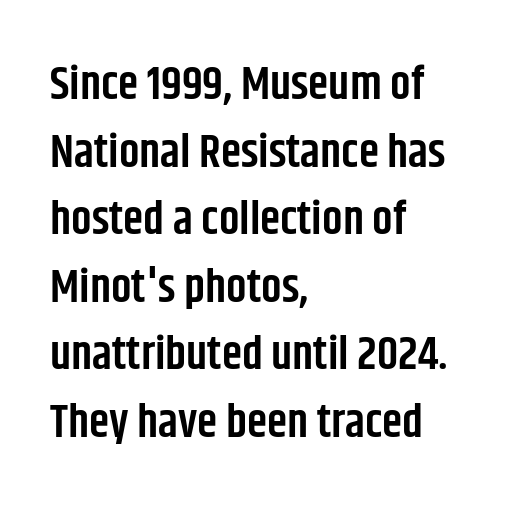
The image shows 46 px semibold, condensed sans-serif type, upright; set left-aligned, normal line spacing (1.47x), normal letter spacing, not underlined; low stroke contrast and a large x-height.
